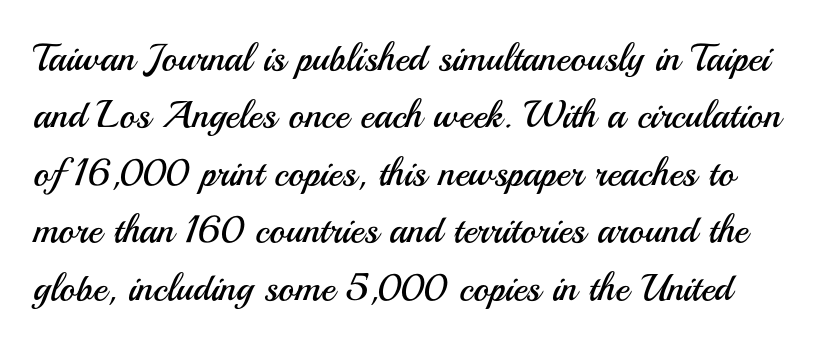
The image shows 38 px regular-weight sans-serif type; set normal line spacing (1.51x), normal letter spacing, not underlined; medium stroke contrast and a small x-height.
